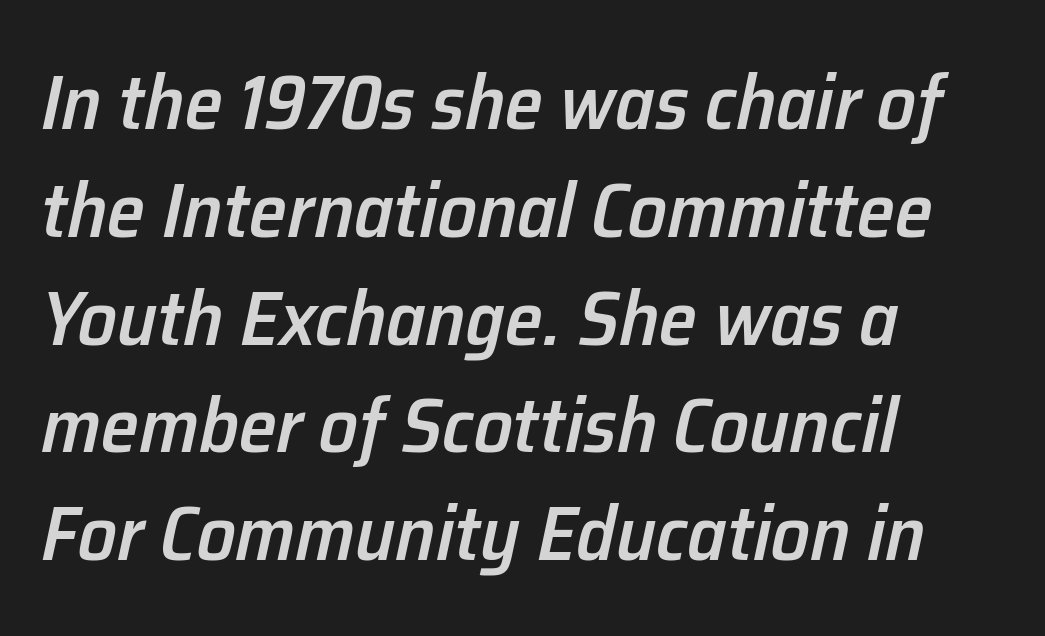
{"italic": "yes", "lean": "right", "slant_degrees": 12, "bold": "semi", "weight": "semibold", "width": "normal", "stroke_contrast": "low", "x_height": "medium", "monospaced": "no", "underline": "no", "align": "left", "line_spacing": "normal", "line_spacing_ratio": 1.4, "letter_spacing": "normal", "letter_spacing_em": 0.0, "glyph_px": 77}
